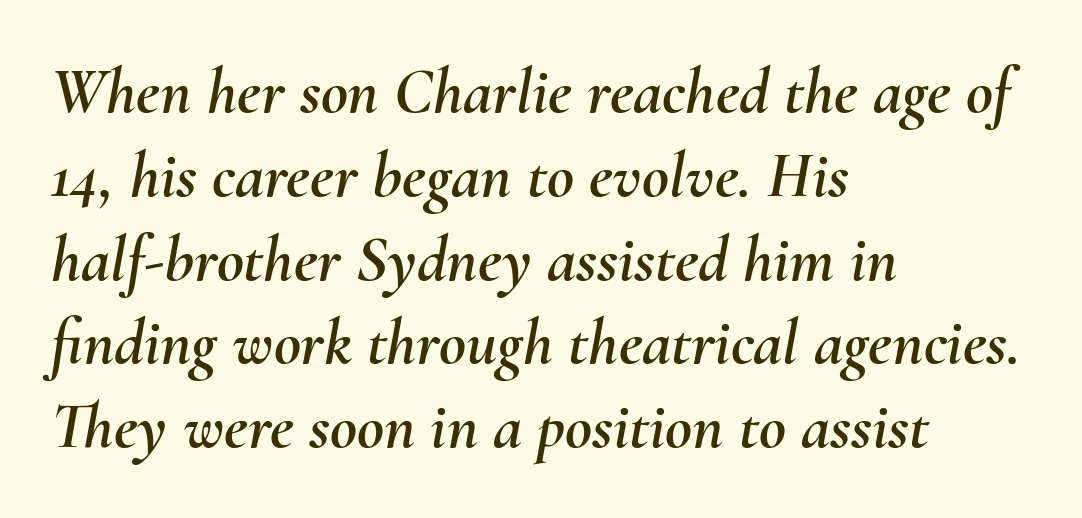
The words here are not underlined. The font's italic variant was chosen for this text. The gaps between neighbouring characters are ordinary and unremarkable. Is there much room between lines? A standard amount, neither cramped nor airy.
